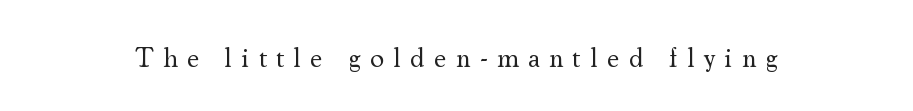
{"serif": "yes", "italic": "no", "bold": "no", "weight": "regular", "width": "normal", "stroke_contrast": "medium", "x_height": "small", "monospaced": "no", "underline": "no", "letter_spacing": "wide", "letter_spacing_em": 0.33, "glyph_px": 28}
